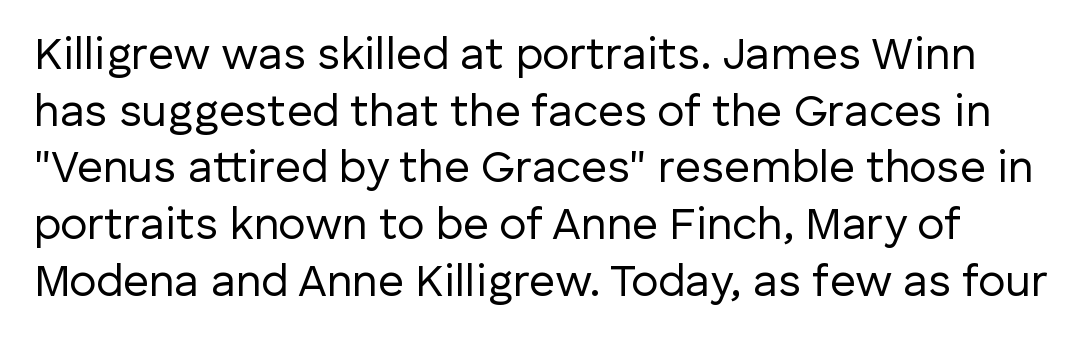
Just letters on the line, the space beneath them empty. Evenly set lines give the paragraph a standard silhouette. Looks like regular typesetting: each glyph gets only the width it needs. Ordinary non-slanted type is in use. A sans-serif font was chosen for this passage.
